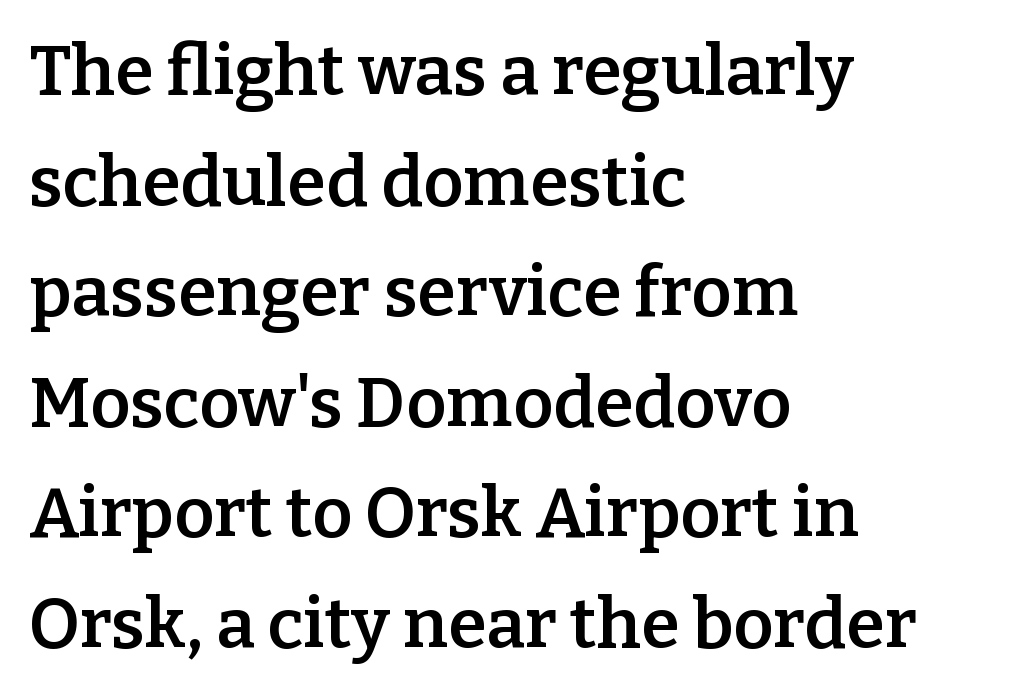
{"serif": "yes", "italic": "no", "bold": "semi", "weight": "semibold", "width": "normal", "stroke_contrast": "low", "x_height": "medium", "monospaced": "no", "underline": "no", "align": "left", "line_spacing": "normal", "line_spacing_ratio": 1.58, "letter_spacing": "normal", "letter_spacing_em": 0.0, "glyph_px": 70}
